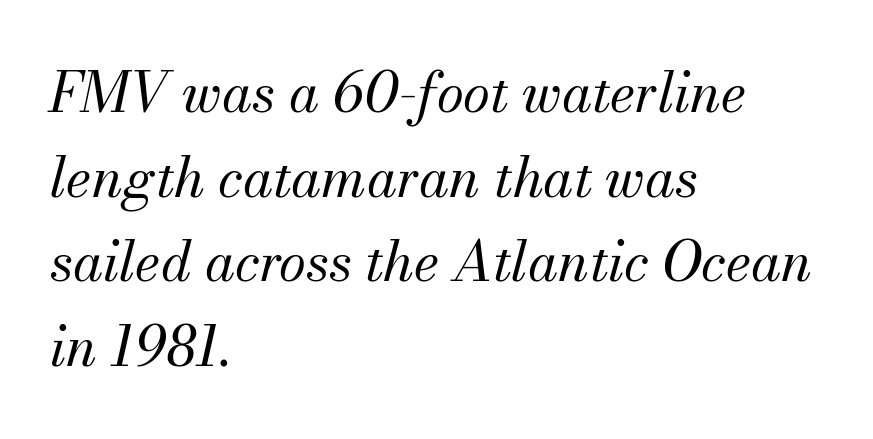
The image shows 55 px regular-weight serif type, italic (leaning right); set left-aligned, normal line spacing (1.54x), normal letter spacing, not underlined; medium stroke contrast and a small x-height.
